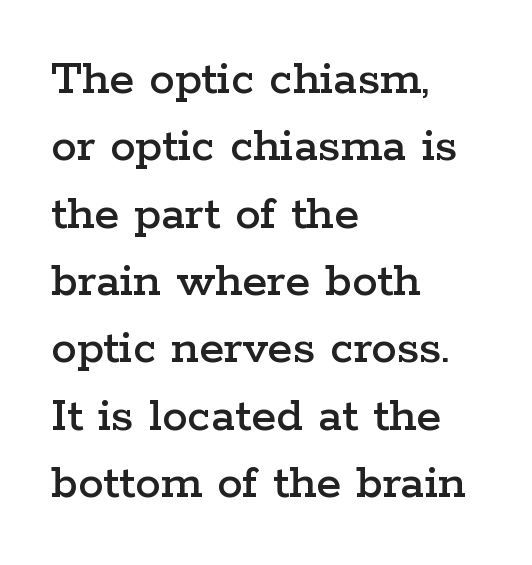
{"serif": "yes", "italic": "no", "width": "wide", "stroke_contrast": "low", "x_height": "medium", "monospaced": "no", "underline": "no", "align": "left", "line_spacing": "normal", "line_spacing_ratio": 1.32, "letter_spacing": "normal", "letter_spacing_em": 0.0, "glyph_px": 51}
